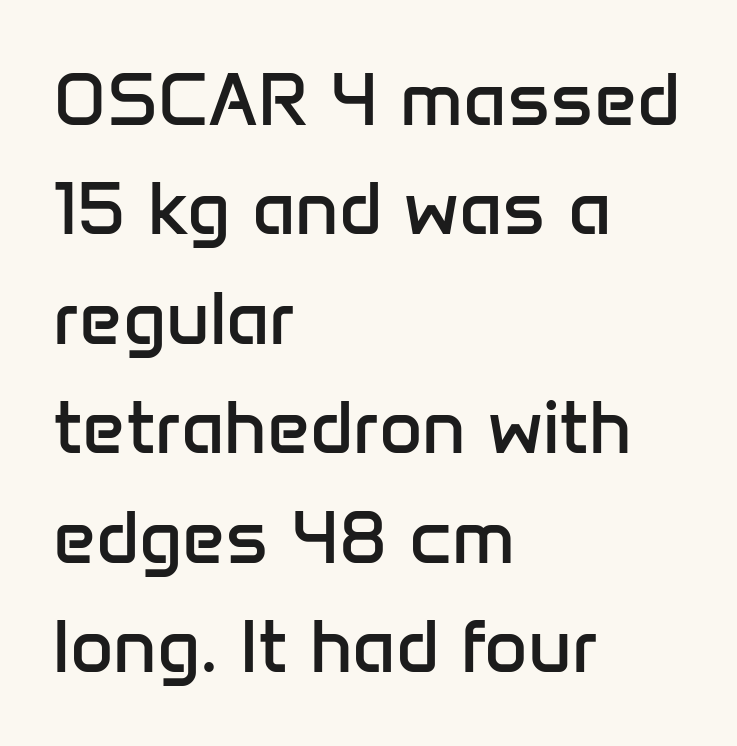
The image shows 75 px regular-weight sans-serif type, upright; set left-aligned, normal line spacing (1.46x), normal letter spacing, not underlined; low stroke contrast and a medium x-height.
